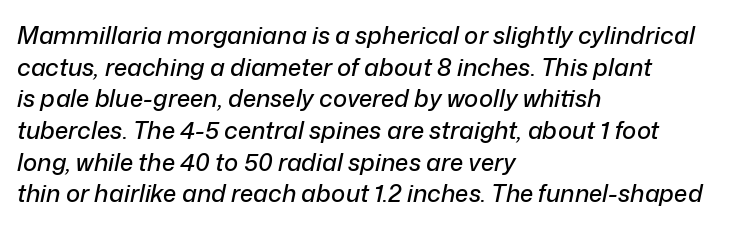
The letters sit at their default tracking, neither squeezed nor spread. The rendering uses a moderate line-height, typical for paragraphs. Visually the block forms a straight wall on the left and a jagged coastline on the right. The glyphs are unaccompanied by any horizontal stroke below them. Italic? Definitely — the glyphs are oblique.
